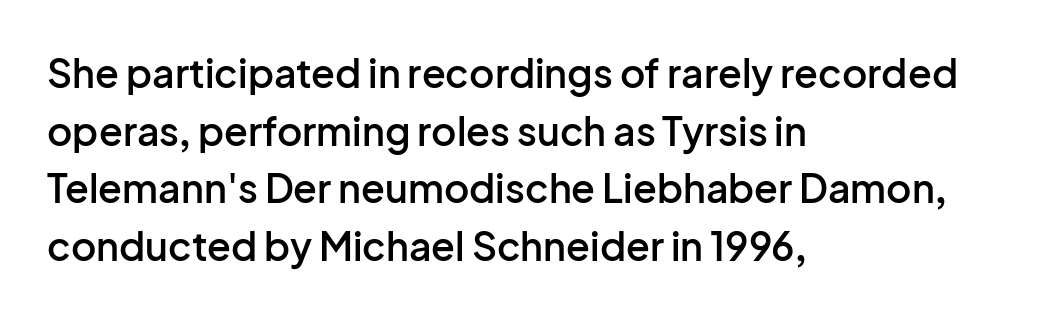
Vertical spacing — default. The passage shown is semibold, sitting just below true bold. Do the characters align in a grid? No, the font is proportional. No word sits above an underline.
